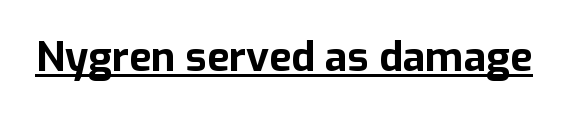
The image shows 41 px bold sans-serif type, upright; set normal letter spacing, underlined; low stroke contrast and a medium x-height.
